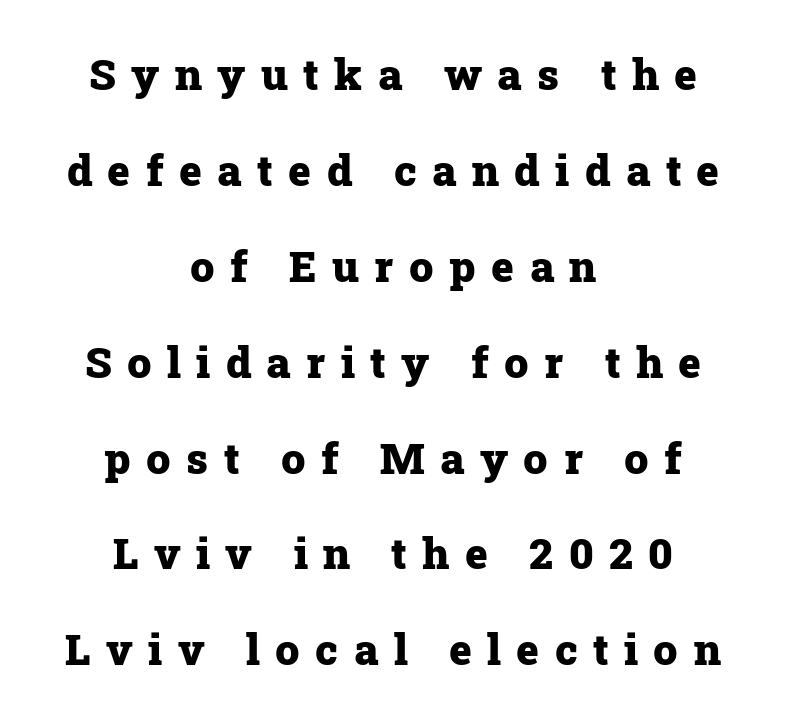
Q: Is the text bold? A: Yes.
Q: Is the text italic (slanted)? A: No, it is upright.
Q: Is the typeface a serif or a sans-serif typeface? A: Serif.
Q: Is the text underlined? A: No.
Q: How is the paragraph aligned? A: Centered.
Q: Is the spacing between letters normal or unusually wide? A: Unusually wide.
Q: Is the spacing between lines tight, normal or loose? A: Loose.
Q: Width (condensed, normal, or wide)? A: Normal.
Q: Stroke contrast? A: Low.
Q: x-height? A: Medium.
Q: Monospaced? A: No.
